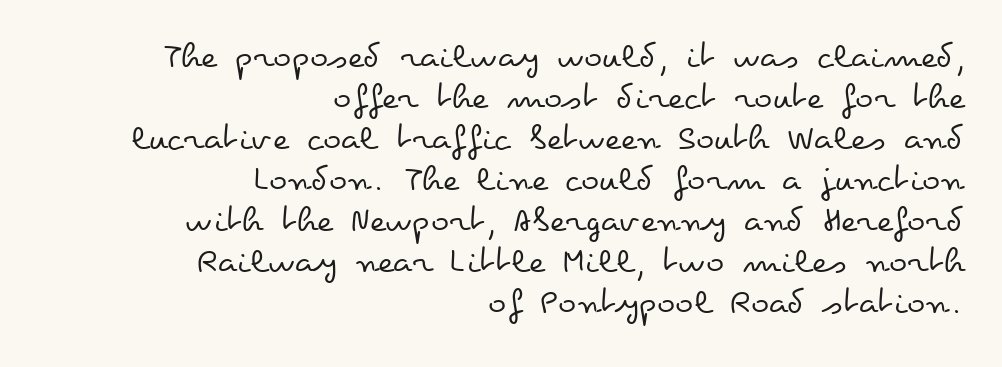
{"italic": "no", "bold": "no", "weight": "regular", "width": "wide", "stroke_contrast": "low", "x_height": "small", "monospaced": "no", "underline": "no", "align": "right", "line_spacing": "tight", "line_spacing_ratio": 1.08, "letter_spacing": "normal", "letter_spacing_em": 0.0, "glyph_px": 38}
